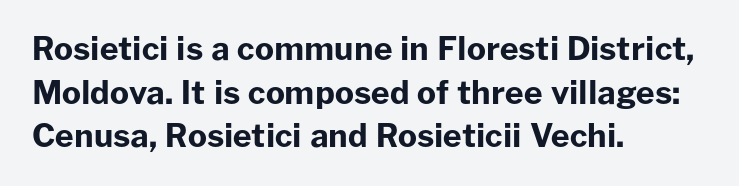
{"serif": "no", "italic": "no", "bold": "yes", "weight": "bold", "width": "normal", "stroke_contrast": "low", "x_height": "medium", "monospaced": "no", "underline": "no", "align": "left", "line_spacing": "normal", "line_spacing_ratio": 1.36, "letter_spacing": "normal", "letter_spacing_em": 0.0, "glyph_px": 32}
